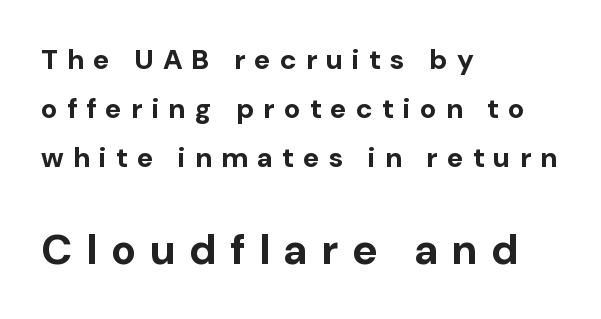
Q: Is the text bold? A: Yes.
Q: Is the text italic (slanted)? A: No, it is upright.
Q: Is the typeface a serif or a sans-serif typeface? A: Sans-serif.
Q: Is the text underlined? A: No.
Q: How is the paragraph aligned? A: Left-aligned.
Q: Is the spacing between letters normal or unusually wide? A: Unusually wide.
Q: Which block of text is set in a larger size, the first (top) or the second (bottom)? A: The second (bottom) one.
Q: Width (condensed, normal, or wide)? A: Normal.
Q: Stroke contrast? A: Low.
Q: x-height? A: Medium.
Q: Monospaced? A: No.
